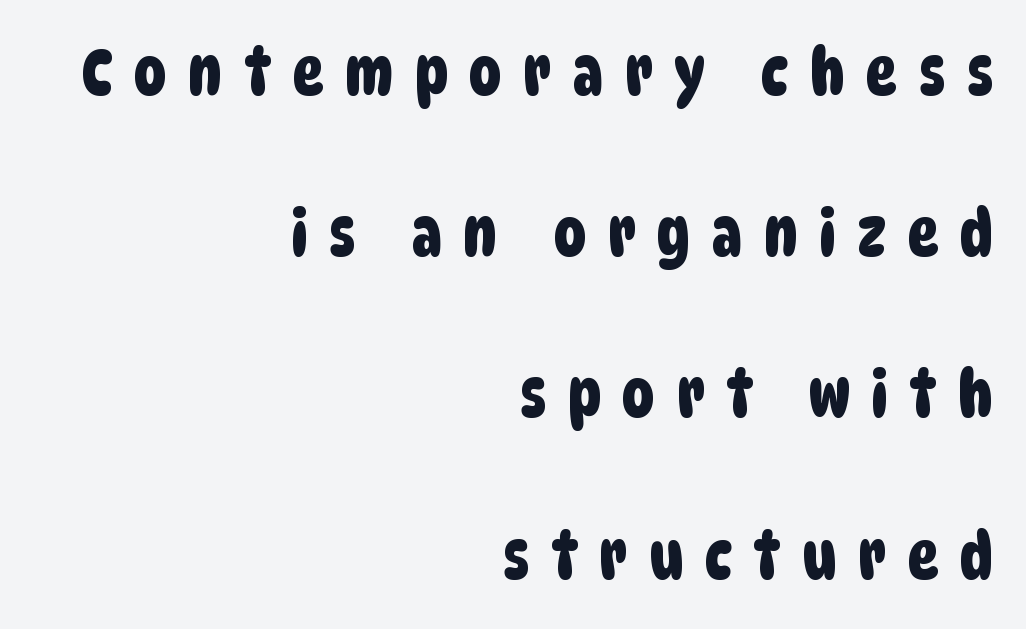
The image shows 65 px condensed sans-serif type; set right-aligned, loose line spacing (2.48x), unusually wide letter spacing (+0.33 em), not underlined; low stroke contrast and a large x-height.
